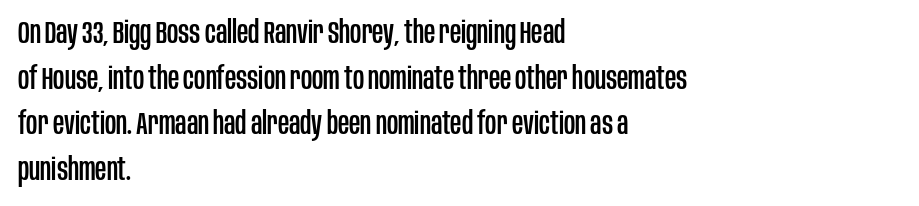
Stroke terminals: plain, sans-serif. The text block is weighted toward the left margin, trailing off unevenly rightward. If you drew a line through each stem, it would be perfectly vertical. Descender tails drop into unmarked territory. What stands out about the letter spacing? Nothing — it is the standard amount.
